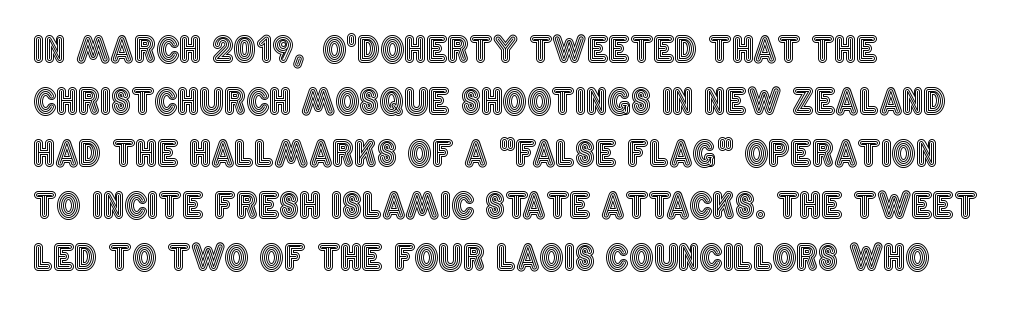
Q: Is the text italic (slanted)? A: No, it is upright.
Q: Is the text underlined? A: No.
Q: How is the paragraph aligned? A: Left-aligned.
Q: Is the spacing between letters normal or unusually wide? A: Normal.
Q: Is the spacing between lines tight, normal or loose? A: Normal.
Q: Width (condensed, normal, or wide)? A: Condensed.
Q: x-height? A: Large.
Q: Monospaced? A: No.
